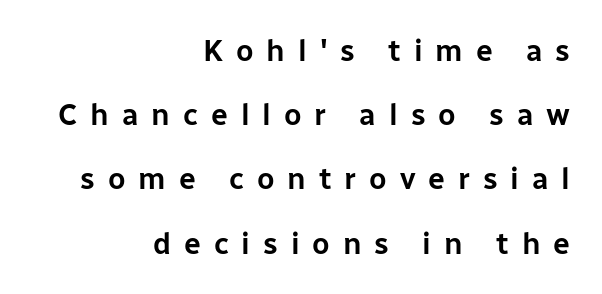
The image shows 30 px sans-serif type, upright; set right-aligned, loose line spacing (2.14x), unusually wide letter spacing (+0.43 em), not underlined; low stroke contrast and a medium x-height.
